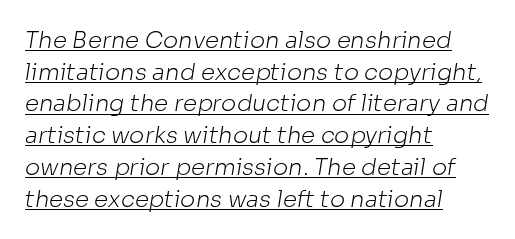
The line texture is even and compact thanks to regular tracking. Stroke thickness stays within the range of a standard reading face or lighter. A normal amount of white space separates one row of letters from the next. The glyphs are accompanied by a horizontal stroke just below them.
